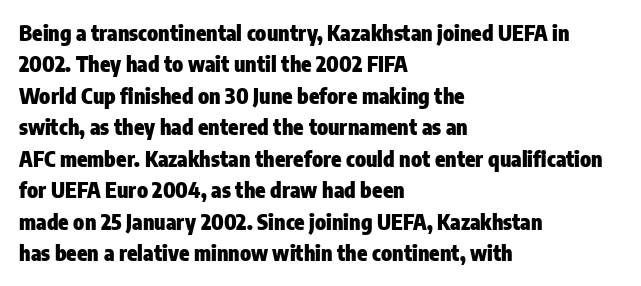
The image shows 21 px bold type, upright; set left-aligned, normal line spacing (1.5x), normal letter spacing, not underlined.
